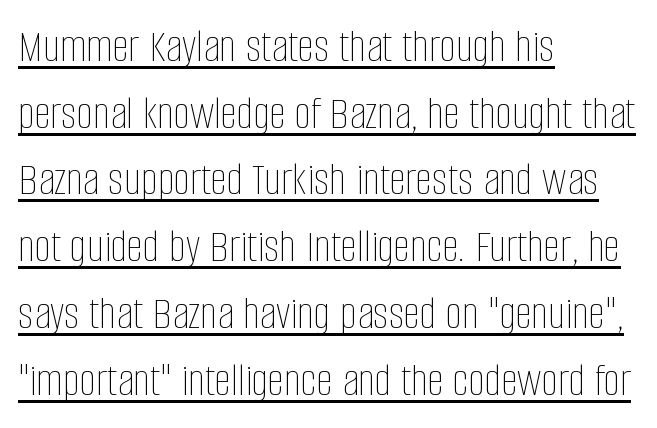
Q: Is the text bold? A: No.
Q: Is the text italic (slanted)? A: No, it is upright.
Q: Is the text underlined? A: Yes.
Q: How is the paragraph aligned? A: Left-aligned.
Q: Is the spacing between letters normal or unusually wide? A: Normal.
Q: Is the spacing between lines tight, normal or loose? A: Normal.
Q: Width (condensed, normal, or wide)? A: Condensed.
Q: Stroke contrast? A: Low.
Q: x-height? A: Large.
Q: Monospaced? A: No.
